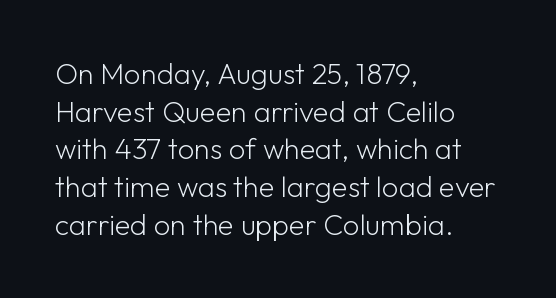
Q: Is the text bold? A: No.
Q: Is the text italic (slanted)? A: No, it is upright.
Q: Is the typeface a serif or a sans-serif typeface? A: Sans-serif.
Q: Is the text underlined? A: No.
Q: How is the paragraph aligned? A: Left-aligned.
Q: Is the spacing between letters normal or unusually wide? A: Normal.
Q: Is the spacing between lines tight, normal or loose? A: Normal.
Q: Width (condensed, normal, or wide)? A: Normal.
Q: Stroke contrast? A: Low.
Q: x-height? A: Medium.
Q: Monospaced? A: No.
